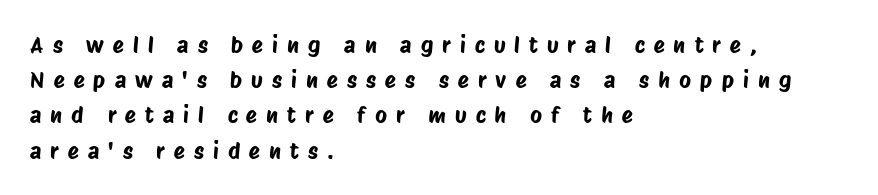
The image shows 23 px text type; set left-aligned, normal line spacing (1.53x), unusually wide letter spacing (+0.39 em), not underlined.
